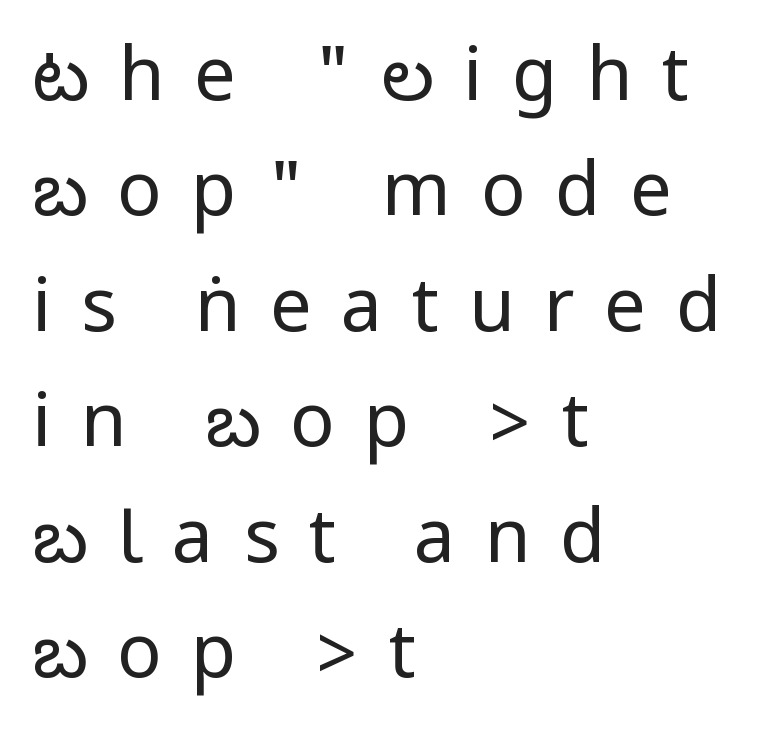
Stems here are at most as thick as an everyday book face. The letters carry no serifs — their stems end cleanly without finishing strokes. The paragraph has a hard left edge and a soft right edge. Leading: standard.
